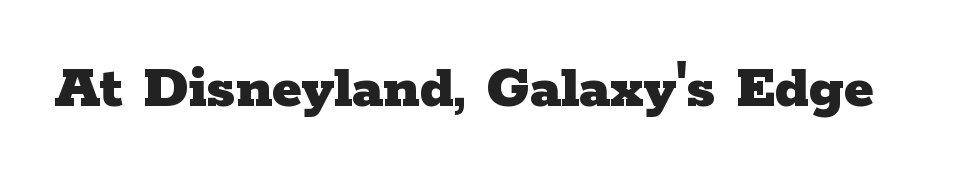
Q: Is the text bold? A: Yes.
Q: Is the text italic (slanted)? A: No, it is upright.
Q: Is the typeface a serif or a sans-serif typeface? A: Serif.
Q: Is the text underlined? A: No.
Q: Is the spacing between letters normal or unusually wide? A: Normal.
Q: Width (condensed, normal, or wide)? A: Wide.
Q: Stroke contrast? A: Low.
Q: x-height? A: Medium.
Q: Monospaced? A: No.
